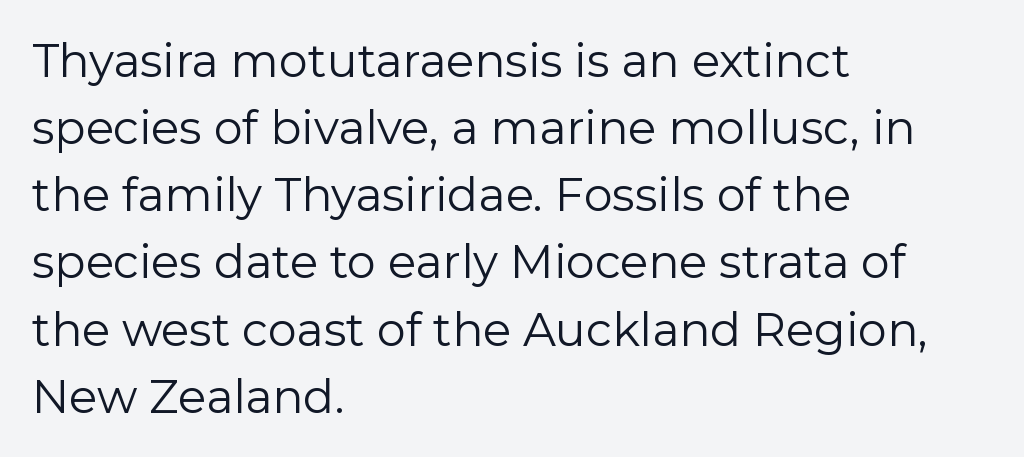
Q: Is the text bold? A: No.
Q: Is the text italic (slanted)? A: No, it is upright.
Q: Is the typeface a serif or a sans-serif typeface? A: Sans-serif.
Q: Is the text underlined? A: No.
Q: How is the paragraph aligned? A: Left-aligned.
Q: Is the spacing between letters normal or unusually wide? A: Normal.
Q: Is the spacing between lines tight, normal or loose? A: Normal.
Q: Width (condensed, normal, or wide)? A: Normal.
Q: Stroke contrast? A: Low.
Q: x-height? A: Medium.
Q: Monospaced? A: No.
